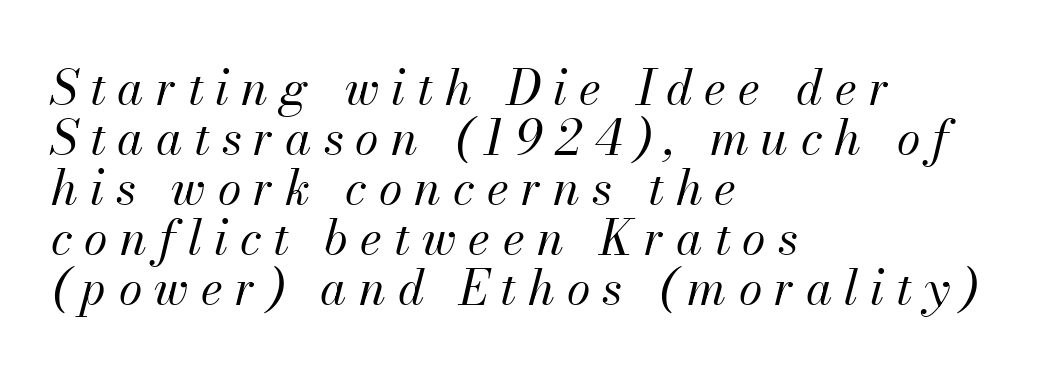
The image shows 48 px regular-weight type, italic (leaning right); set left-aligned, tight line spacing (1.04x), unusually wide letter spacing (+0.25 em), not underlined; medium stroke contrast and a small x-height.
